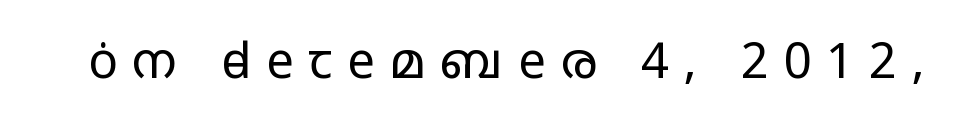
The image shows 49 px regular-weight, wide sans-serif type, upright; set unusually wide letter spacing (+0.3 em), not underlined; low stroke contrast and a medium x-height.
